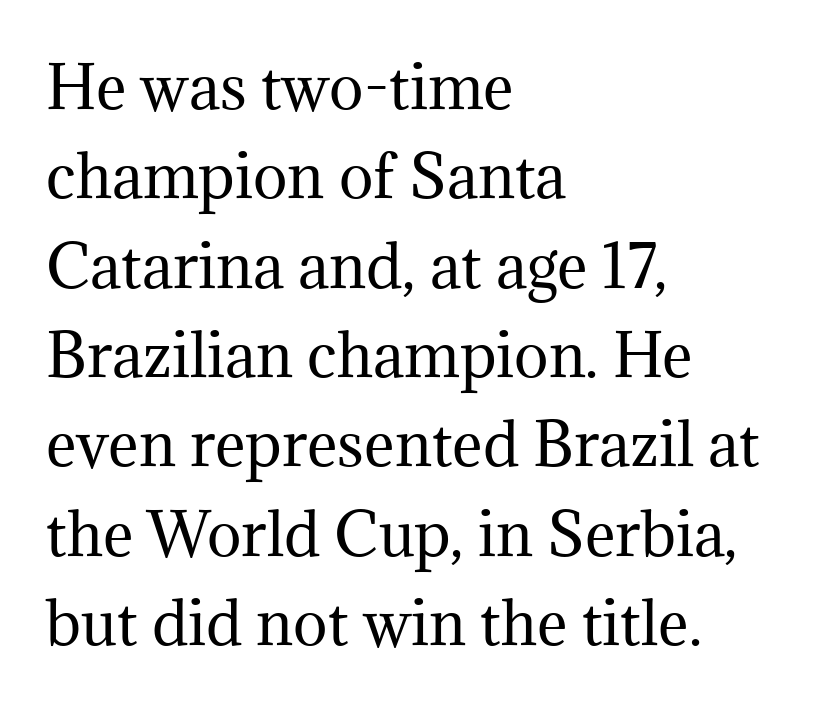
{"serif": "yes", "italic": "no", "bold": "no", "weight": "regular", "width": "normal", "stroke_contrast": "medium", "x_height": "medium", "monospaced": "no", "underline": "no", "align": "left", "line_spacing": "normal", "line_spacing_ratio": 1.54, "letter_spacing": "normal", "letter_spacing_em": 0.0, "glyph_px": 58}
